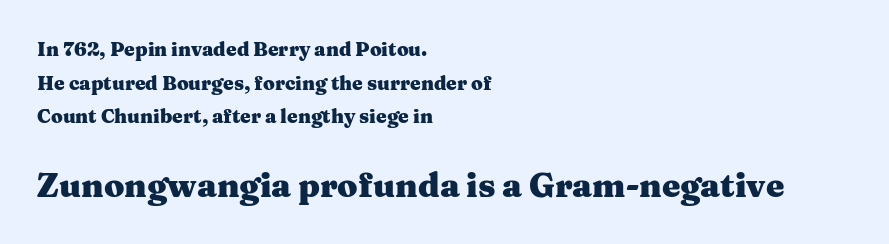
Q: Is the text bold? A: Yes.
Q: Is the text italic (slanted)? A: No, it is upright.
Q: Is the typeface a serif or a sans-serif typeface? A: Serif.
Q: Is the text underlined? A: No.
Q: How is the paragraph aligned? A: Left-aligned.
Q: Is the spacing between letters normal or unusually wide? A: Normal.
Q: Which block of text is set in a larger size, the first (top) or the second (bottom)? A: The second (bottom) one.
Q: Width (condensed, normal, or wide)? A: Wide.
Q: Stroke contrast? A: Medium.
Q: x-height? A: Medium.
Q: Monospaced? A: No.
